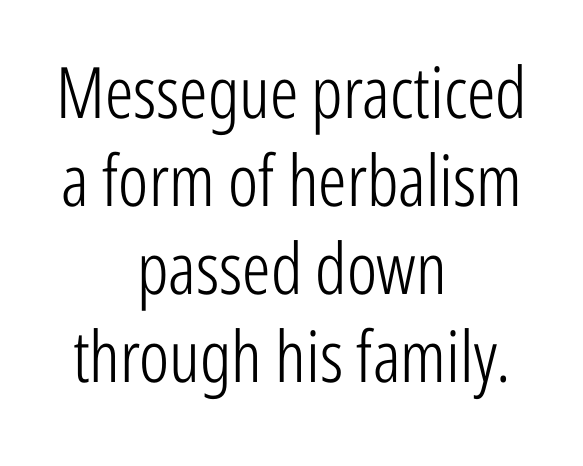
{"serif": "no", "italic": "no", "bold": "no", "weight": "light", "width": "condensed", "stroke_contrast": "low", "x_height": "medium", "monospaced": "no", "underline": "no", "align": "center", "line_spacing_ratio": 1.24, "letter_spacing": "normal", "letter_spacing_em": 0.0, "glyph_px": 71}
